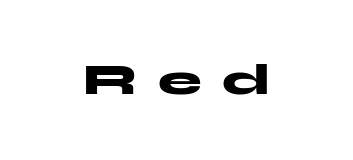
The image shows 44 px heavy, wide sans-serif type, upright; set unusually wide letter spacing (+0.47 em), not underlined; medium stroke contrast and a medium x-height.
